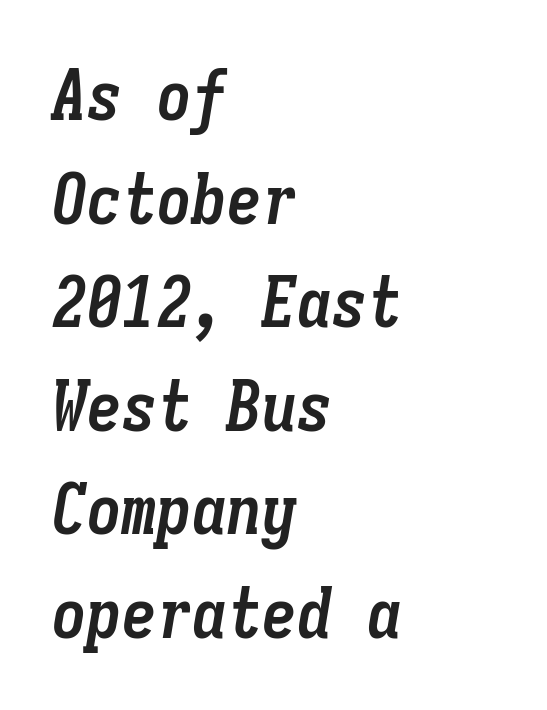
Q: Is the text bold? A: Yes.
Q: Is the text italic (slanted)? A: Yes, it leans right by about 9 degrees.
Q: Is the text underlined? A: No.
Q: How is the paragraph aligned? A: Left-aligned.
Q: Is the spacing between letters normal or unusually wide? A: Normal.
Q: Is the spacing between lines tight, normal or loose? A: Normal.
Q: Width (condensed, normal, or wide)? A: Condensed.
Q: Stroke contrast? A: Low.
Q: x-height? A: Medium.
Q: Monospaced? A: Yes.
